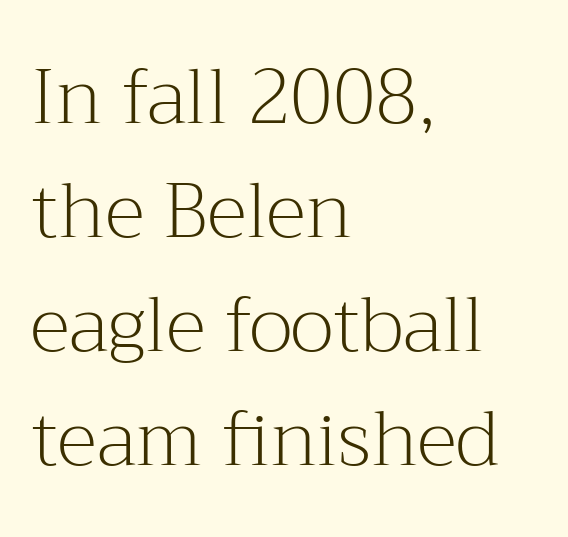
{"serif": "yes", "italic": "no", "bold": "no", "weight": "light", "width": "normal", "stroke_contrast": "medium", "x_height": "medium", "monospaced": "no", "underline": "no", "align": "left", "line_spacing": "normal", "line_spacing_ratio": 1.5, "letter_spacing": "normal", "letter_spacing_em": 0.0, "glyph_px": 76}
